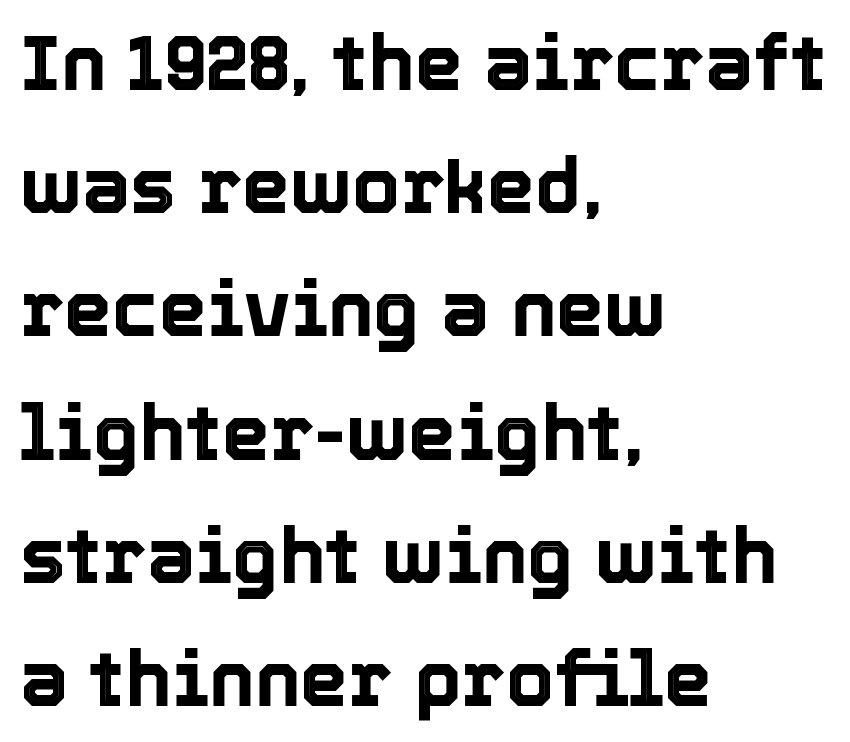
Character widths vary here, with narrow letters taking less room than wide ones. A clean baseline with only descenders dipping below it. Is the block centered? No — it sits flush against the left margin. In terms of posture, this sample is upright. A normal amount of white space separates one row of letters from the next. You could call the tracking neutral — neither tight nor loose.
